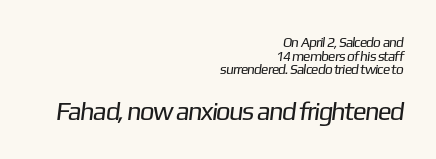
The image shows 26 px text type; set right-aligned, tight line spacing (0.98x), normal letter spacing, not underlined; the second (bottom) block is 1.86x larger.
